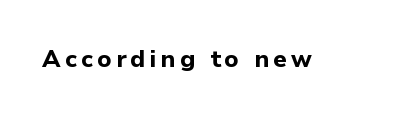
The image shows 24 px bold type, upright; set not underlined.
